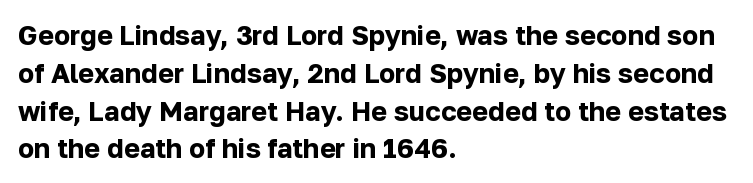
Q: Is the text bold? A: Yes.
Q: Is the text italic (slanted)? A: No, it is upright.
Q: Is the text underlined? A: No.
Q: How is the paragraph aligned? A: Left-aligned.
Q: Is the spacing between letters normal or unusually wide? A: Normal.
Q: Is the spacing between lines tight, normal or loose? A: Normal.
